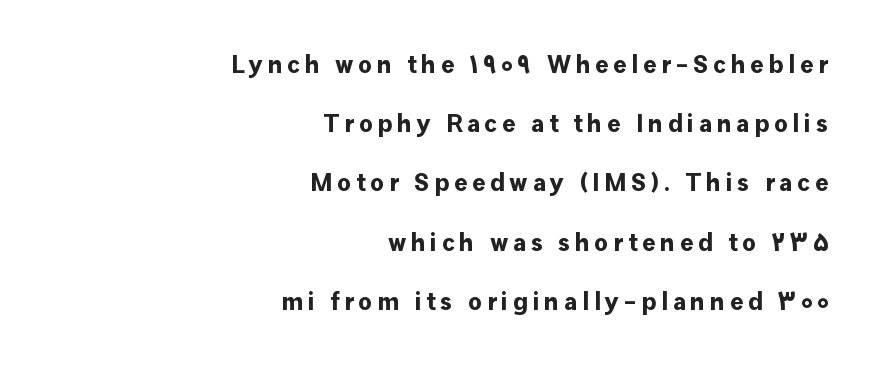
The image shows 25 px bold type, upright; set right-aligned, loose line spacing (2.37x), not underlined.
